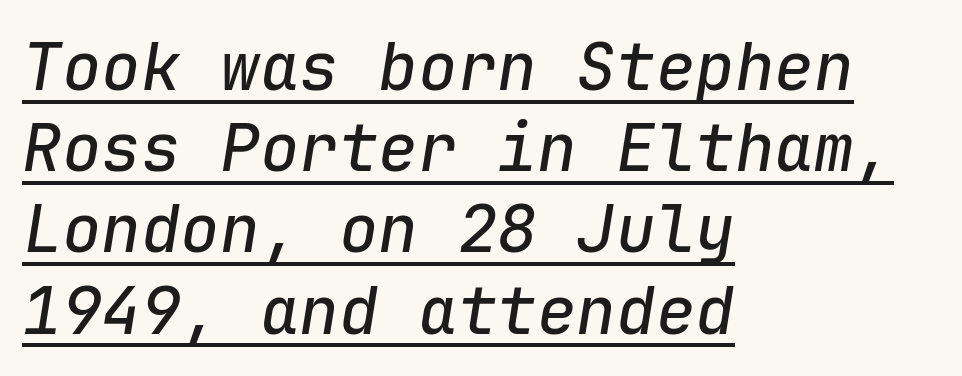
Does extra space separate the letters? No, they use regular spacing. The face used here appears with an underline applied. Do the characters align in a grid? Yes, the font is monospaced. This rendering uses left alignment, leaving the right contour irregular.
